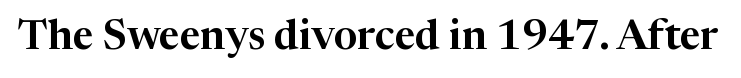
Standard letterfit; no display-style spreading of the glyphs. The letters carry serifs — small finishing strokes at the ends of their stems. Decoration check: the copy has no underline. Do the characters align in a grid? No, the font is proportional.
